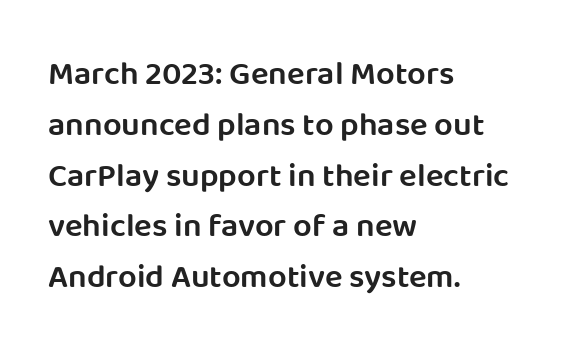
Posture: straight, roman, zero tilt. Look at the bottom of the vertical strokes: they stop flat, with no serifs. Rows of type keep a routine distance in the vertical direction. Nothing unusual about the tracking: characters are spaced as the font intends. A somewhat darkened texture: the type is semibold rather than bold. Note the varied advance widths — an 'i' is clearly narrower than an 'm'.
